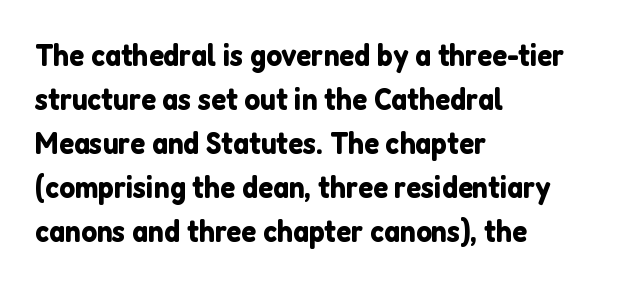
{"serif": "no", "italic": "no", "width": "normal", "stroke_contrast": "low", "x_height": "medium", "monospaced": "no", "underline": "no", "align": "left", "line_spacing": "normal", "line_spacing_ratio": 1.42, "letter_spacing": "normal", "letter_spacing_em": 0.0, "glyph_px": 31}
